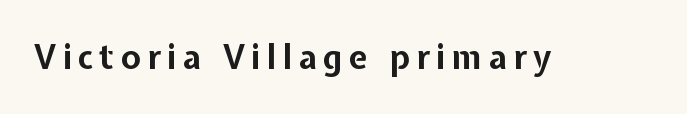
The image shows 33 px bold sans-serif type, upright; set unusually wide letter spacing (+0.2 em), not underlined; low stroke contrast and a medium x-height.
